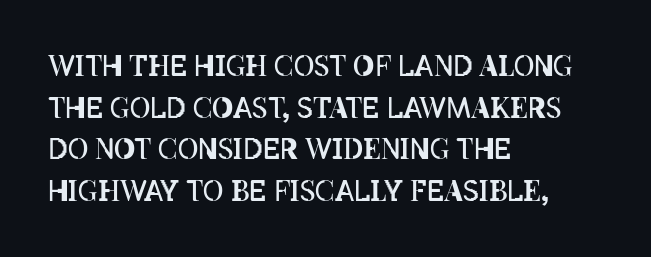
The image shows 28 px regular-weight, condensed type, upright; set left-aligned, normal line spacing (1.49x), normal letter spacing, not underlined; low stroke contrast and a large x-height.
